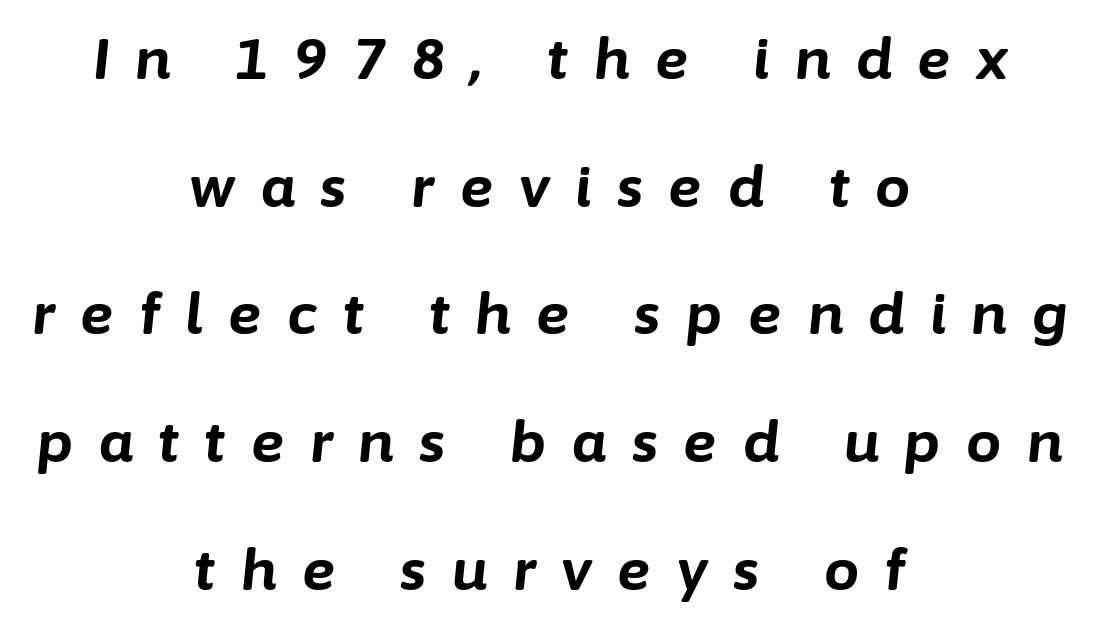
Alignment: centered. Interline gaps are noticeably wide in this sample. What stands out about the letter spacing? Its width — letters are far apart. These lines are rendered in a variable-pitch font. Italic: yes, the glyphs are oblique.
